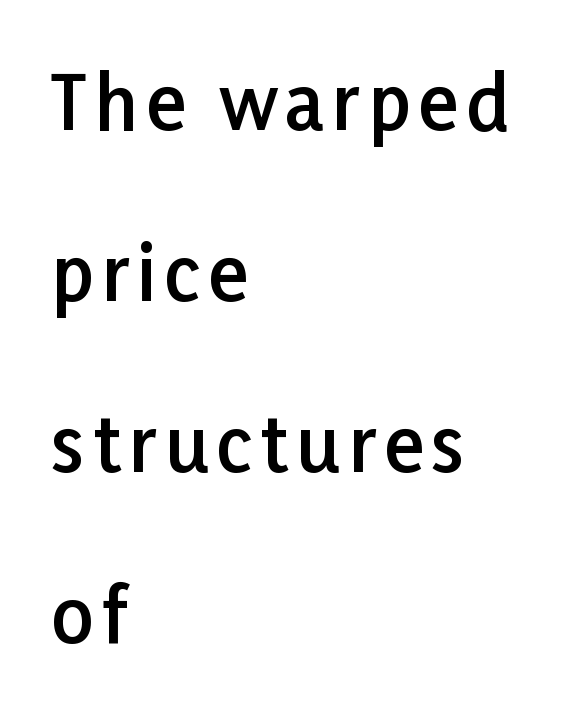
{"serif": "no", "italic": "no", "bold": "semi", "weight": "semibold", "width": "normal", "stroke_contrast": "low", "x_height": "medium", "monospaced": "no", "underline": "no", "align": "left", "line_spacing": "loose", "line_spacing_ratio": 2.31, "glyph_px": 74}
